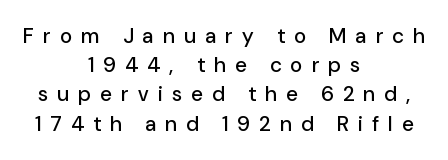
Q: Is the text italic (slanted)? A: No, it is upright.
Q: Is the text underlined? A: No.
Q: How is the paragraph aligned? A: Centered.
Q: Is the spacing between letters normal or unusually wide? A: Unusually wide.
Q: Is the spacing between lines tight, normal or loose? A: Normal.
